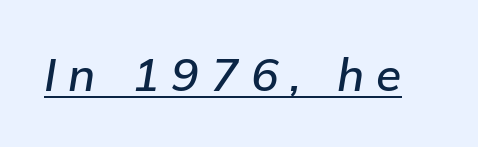
The image shows 46 px semibold type, italic (leaning right); set unusually wide letter spacing (+0.26 em), underlined; low stroke contrast and a medium x-height.
